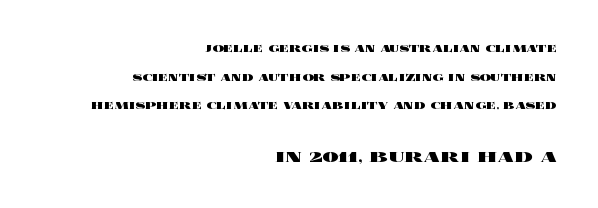
The letters sit at their default tracking, neither squeezed nor spread. The glyphs have the mass of a bold cut. The letters stand straight up with perfectly vertical stems. How would I describe the line gaps? Wide and relaxed. Compare the two chunks: the lower has the greater cap height. Decoration check: the copy has no underline.
